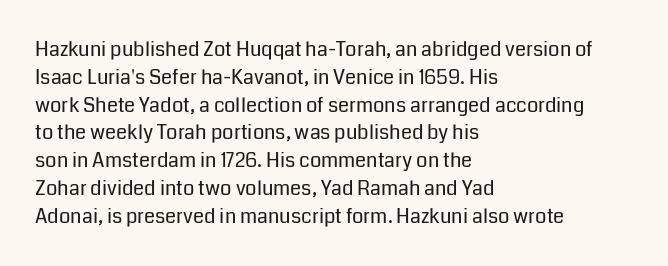
Q: Is the text bold? A: No.
Q: Is the text italic (slanted)? A: No, it is upright.
Q: Is the text underlined? A: No.
Q: How is the paragraph aligned? A: Left-aligned.
Q: Is the spacing between letters normal or unusually wide? A: Normal.
Q: Is the spacing between lines tight, normal or loose? A: Normal.
